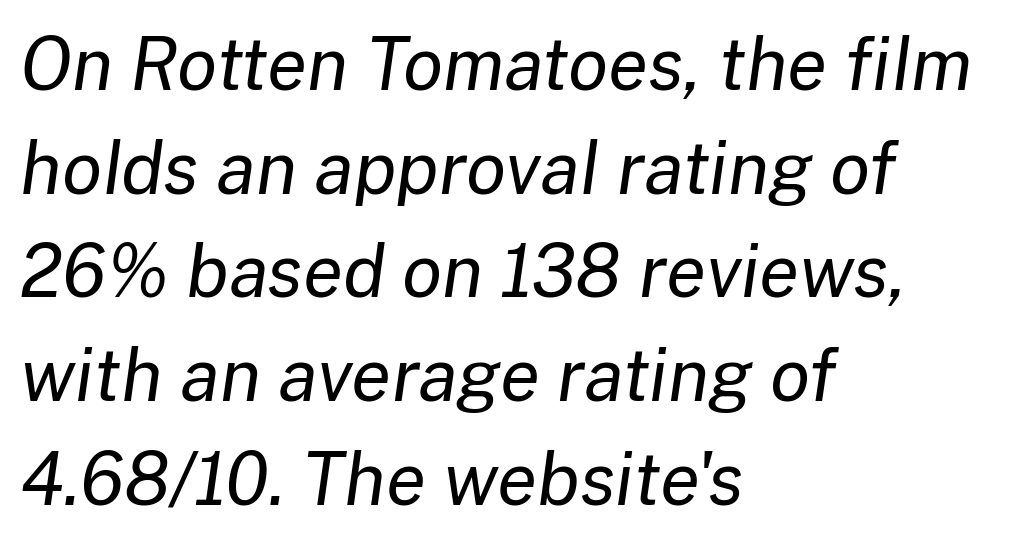
Q: Is the text bold? A: No.
Q: Is the text italic (slanted)? A: Yes, it leans right by about 8 degrees.
Q: Is the text underlined? A: No.
Q: How is the paragraph aligned? A: Left-aligned.
Q: Is the spacing between letters normal or unusually wide? A: Normal.
Q: Is the spacing between lines tight, normal or loose? A: Normal.
Q: Width (condensed, normal, or wide)? A: Normal.
Q: Stroke contrast? A: Low.
Q: x-height? A: Medium.
Q: Monospaced? A: No.
